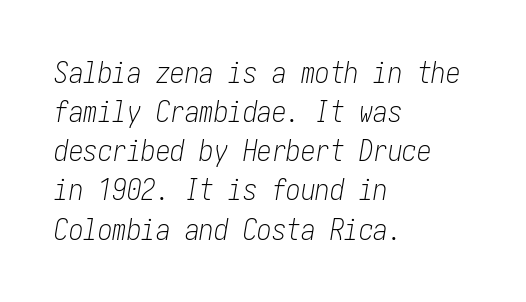
This rendering leaves character spacing at its baseline value. The compositor pushed each line to the left boundary. Italic: yes, the glyphs are oblique. Letters have the restrained weight of plain body copy at most. Leading: standard.
